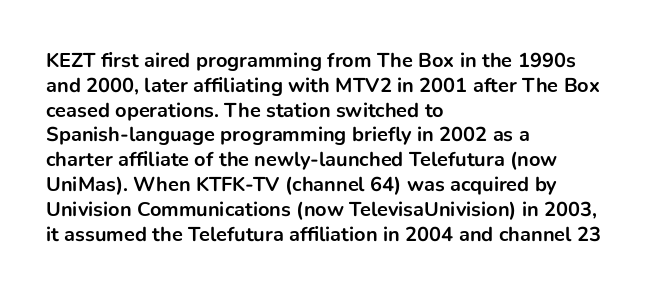
Q: Is the text bold? A: Yes.
Q: Is the text italic (slanted)? A: No, it is upright.
Q: Is the text underlined? A: No.
Q: How is the paragraph aligned? A: Left-aligned.
Q: Is the spacing between letters normal or unusually wide? A: Normal.
